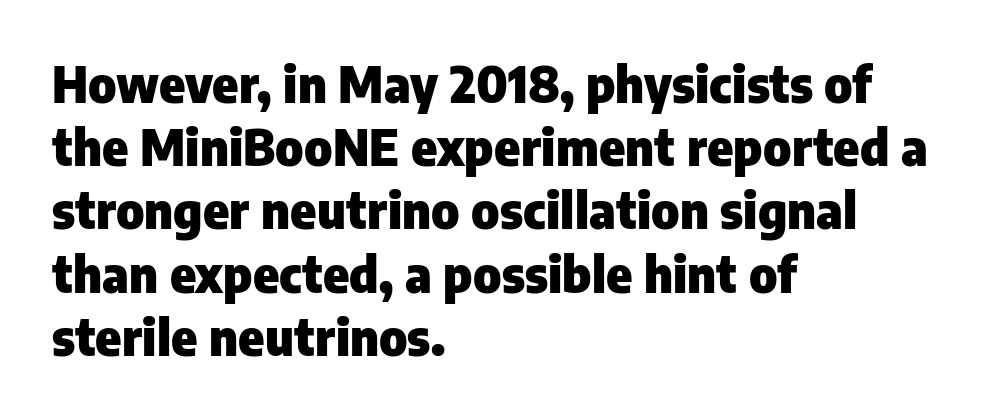
The image shows 49 px heavy sans-serif type, upright; set left-aligned, normal line spacing (1.29x), normal letter spacing, not underlined; low stroke contrast and a medium x-height.
